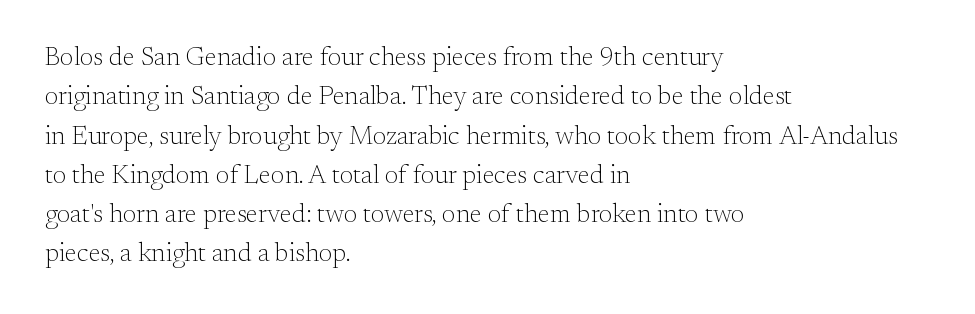
The image shows 26 px text type, upright; set left-aligned, normal line spacing (1.51x), normal letter spacing, not underlined.
